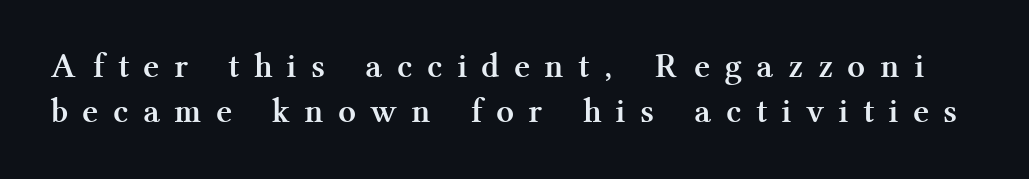
Does the type have serifs? Yes, each stem ends in a small foot. Vertically, the passage feels balanced, rows spaced as you'd expect. Looks like regular typesetting: each glyph gets only the width it needs. Spacing between characters has been opened up far beyond the box default. Does the weight exceed regular? Yes, all the way to bold. Words float on clear page, feet unadorned.
